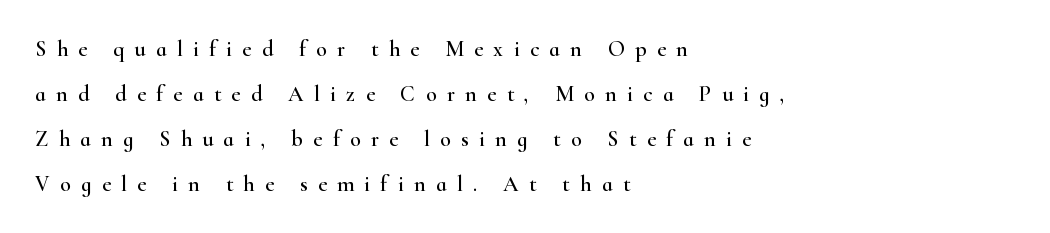
The lines in this sample share a left origin and differ only in where they stop. The words here are not underlined. Notice the wide empty band between every row — that's loose leading. Glyph-to-glyph distance is far greater than everyday printed text.
